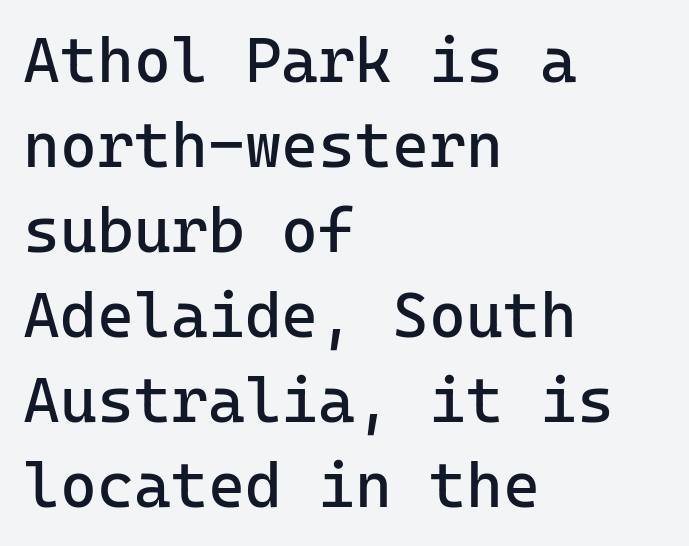
{"serif": "no", "italic": "no", "bold": "no", "weight": "regular", "width": "normal", "stroke_contrast": "low", "x_height": "medium", "monospaced": "yes", "underline": "no", "align": "left", "line_spacing": "normal", "line_spacing_ratio": 1.35, "letter_spacing": "normal", "letter_spacing_em": 0.0, "glyph_px": 63}
